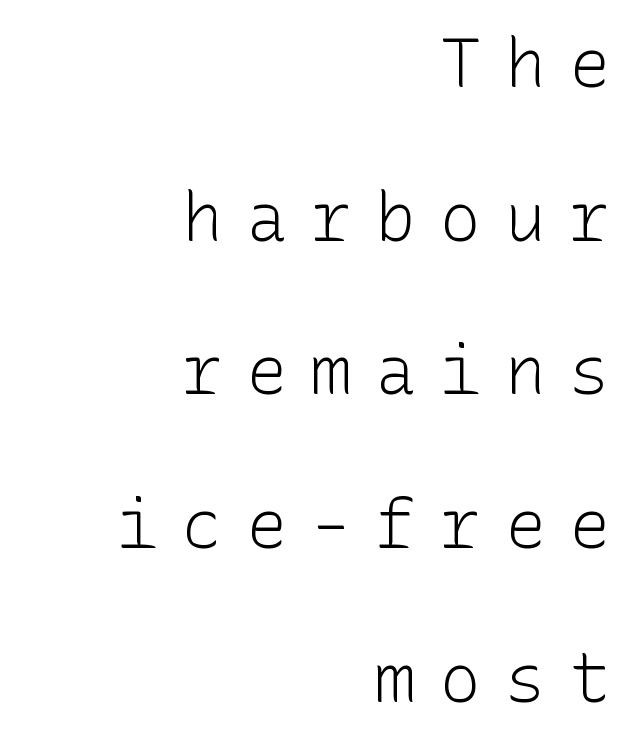
The image shows 68 px light sans-serif type, upright; set right-aligned, loose line spacing (2.26x), unusually wide letter spacing (+0.35 em), not underlined; low stroke contrast and a medium x-height.
